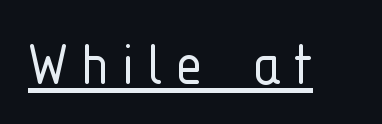
The image shows 68 px light, condensed sans-serif type, upright; set underlined; low stroke contrast and a medium x-height.
